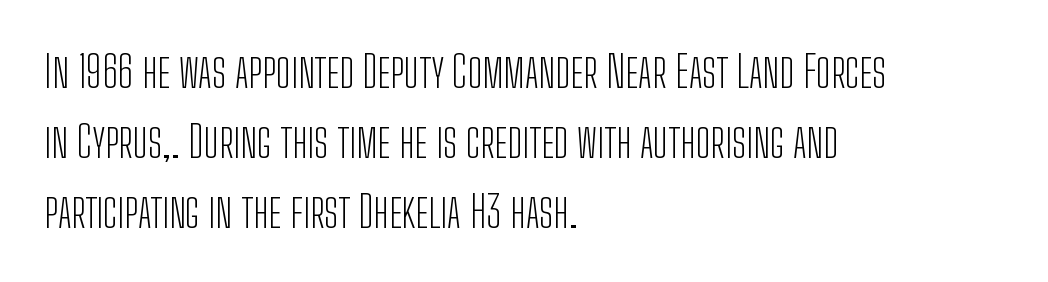
The image shows 44 px light, condensed sans-serif type, upright; set left-aligned, normal line spacing (1.59x), normal letter spacing, not underlined; low stroke contrast and a medium x-height.
